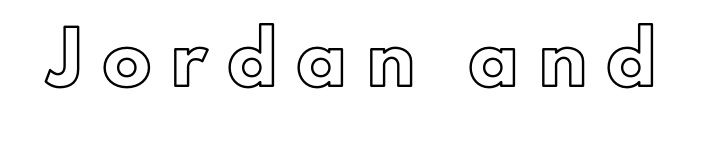
Q: Is the text italic (slanted)? A: No, it is upright.
Q: Is the text underlined? A: No.
Q: Is the spacing between letters normal or unusually wide? A: Unusually wide.
Q: Width (condensed, normal, or wide)? A: Normal.
Q: x-height? A: Small.
Q: Monospaced? A: No.
